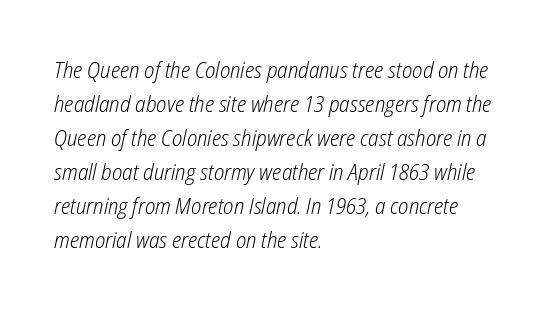
The image shows 22 px text type, italic (leaning right); set left-aligned, normal line spacing (1.55x), normal letter spacing, not underlined.
